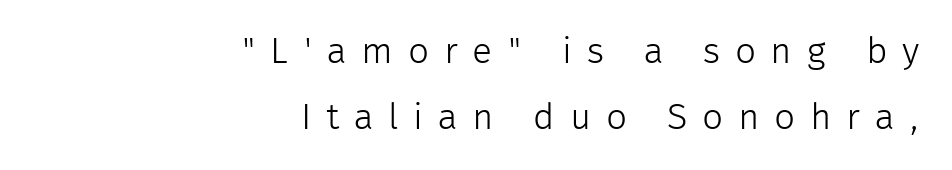
The image shows 37 px light sans-serif type, upright; set right-aligned, line spacing 1.78x, unusually wide letter spacing (+0.4 em), not underlined; low stroke contrast and a medium x-height.
